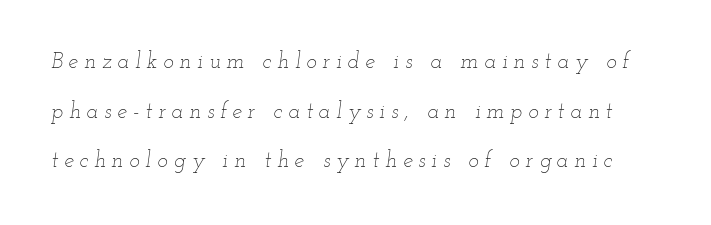
{"italic": "yes", "lean": "right", "slant_degrees": 12, "bold": "no", "underline": "no", "line_spacing": "loose", "line_spacing_ratio": 2.26, "letter_spacing": "wide", "letter_spacing_em": 0.27, "glyph_px": 22}
